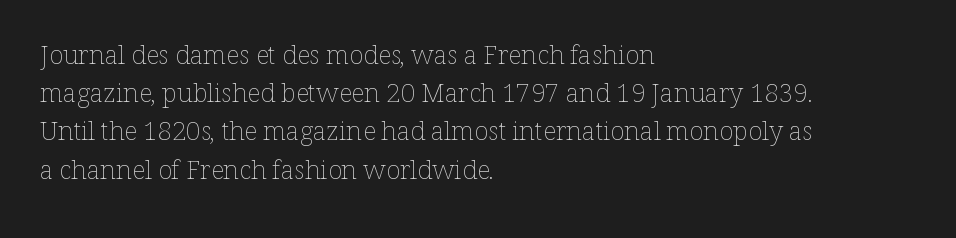
Q: Is the text bold? A: No.
Q: Is the text italic (slanted)? A: No, it is upright.
Q: Is the text underlined? A: No.
Q: How is the paragraph aligned? A: Left-aligned.
Q: Is the spacing between letters normal or unusually wide? A: Normal.
Q: Is the spacing between lines tight, normal or loose? A: Normal.
